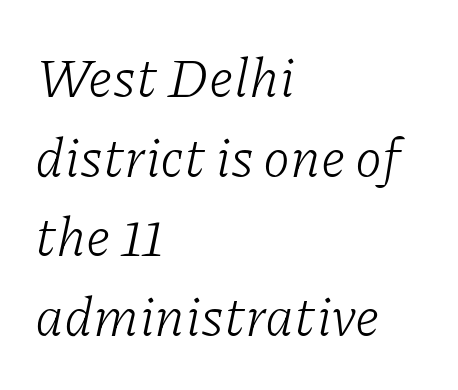
Q: Is the text bold? A: No.
Q: Is the text italic (slanted)? A: Yes, it leans right by about 11 degrees.
Q: Is the typeface a serif or a sans-serif typeface? A: Serif.
Q: Is the text underlined? A: No.
Q: How is the paragraph aligned? A: Left-aligned.
Q: Is the spacing between letters normal or unusually wide? A: Normal.
Q: Is the spacing between lines tight, normal or loose? A: Normal.
Q: Width (condensed, normal, or wide)? A: Normal.
Q: Stroke contrast? A: Low.
Q: x-height? A: Medium.
Q: Monospaced? A: No.
